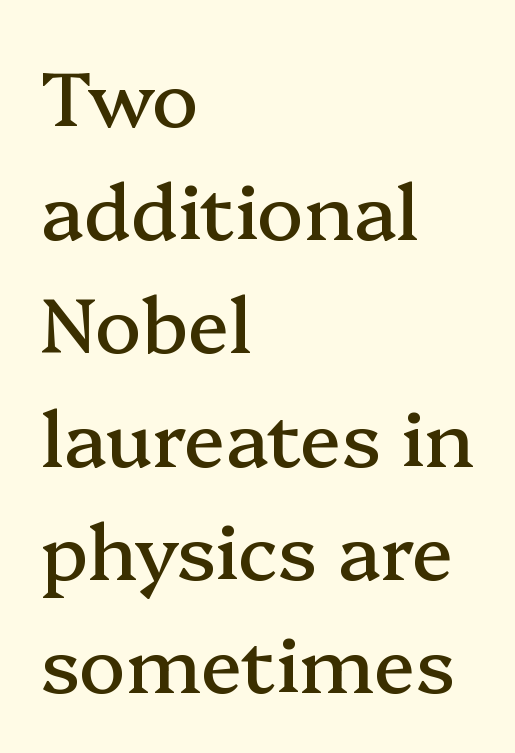
In terms of leading, this rendering sits right in the middle. The glyphs are unaccompanied by any horizontal stroke below them. One-word summary of the alignment: left. There is no visible air inserted between adjacent glyphs.
